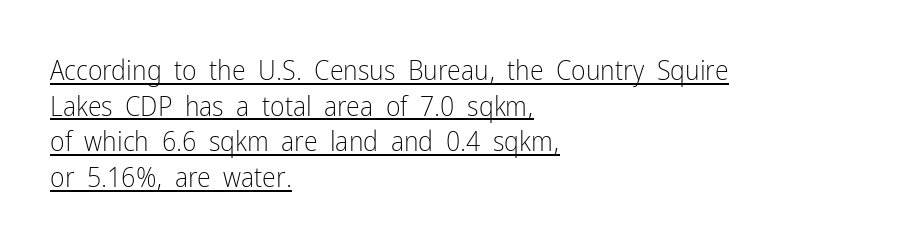
{"serif": "no", "italic": "no", "bold": "no", "weight": "light", "width": "condensed", "stroke_contrast": "low", "x_height": "medium", "monospaced": "no", "underline": "yes", "align": "left", "line_spacing": "normal", "line_spacing_ratio": 1.27, "letter_spacing": "normal", "letter_spacing_em": 0.0, "glyph_px": 28}
